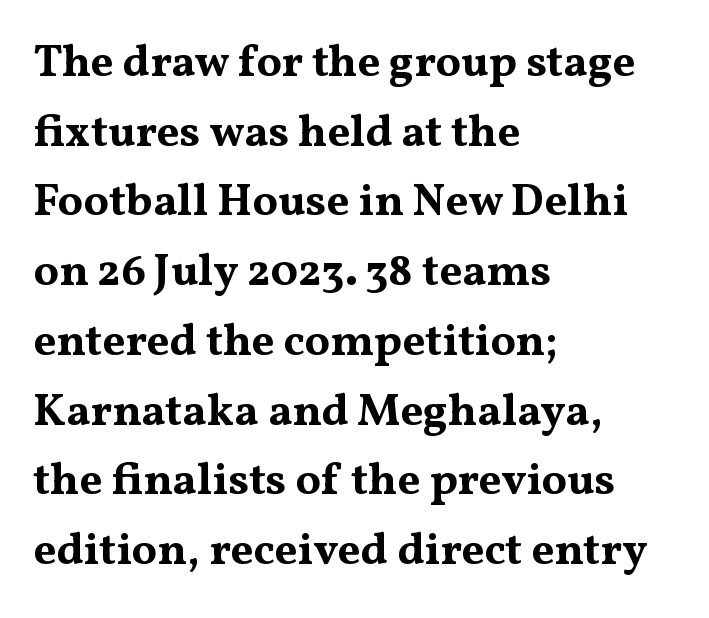
Each letter's strokes conclude with small projecting serifs. These lines keep a tight, regular rhythm from letter to letter. Thick stems and heavy bowls — unmistakably bold. The passage shown is typed in a proportional face where columns would drift.
